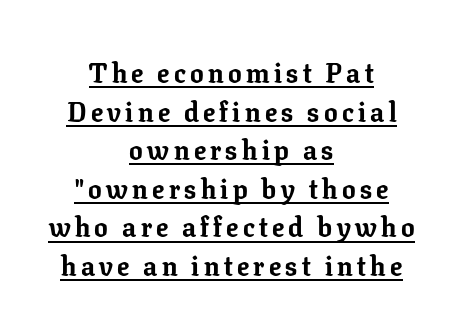
{"italic": "no", "bold": "yes", "underline": "yes", "align": "center", "line_spacing": "normal", "line_spacing_ratio": 1.43, "glyph_px": 27}
